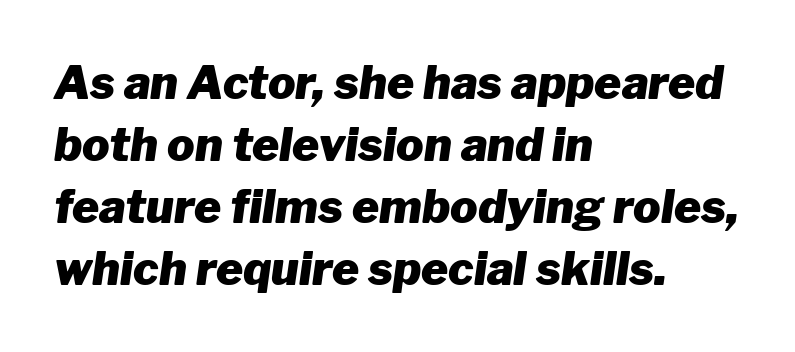
Q: Is the text bold? A: Yes.
Q: Is the text italic (slanted)? A: Yes, it leans right by about 8 degrees.
Q: Is the text underlined? A: No.
Q: How is the paragraph aligned? A: Left-aligned.
Q: Is the spacing between letters normal or unusually wide? A: Normal.
Q: Is the spacing between lines tight, normal or loose? A: Normal.
Q: Width (condensed, normal, or wide)? A: Normal.
Q: Stroke contrast? A: Low.
Q: x-height? A: Medium.
Q: Monospaced? A: No.
